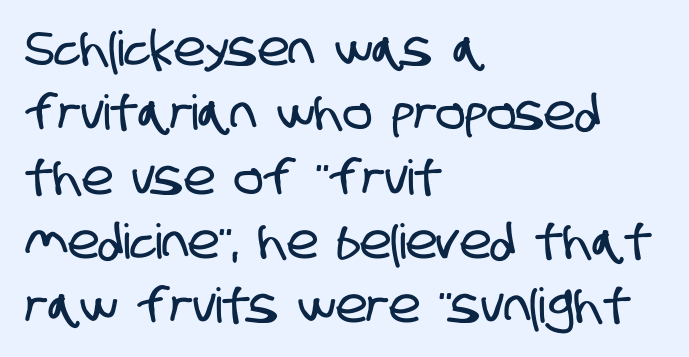
{"serif": "no", "width": "condensed", "stroke_contrast": "low", "x_height": "large", "monospaced": "no", "underline": "no", "align": "left", "line_spacing": "normal", "line_spacing_ratio": 1.34, "letter_spacing": "normal", "letter_spacing_em": 0.0, "glyph_px": 48}
